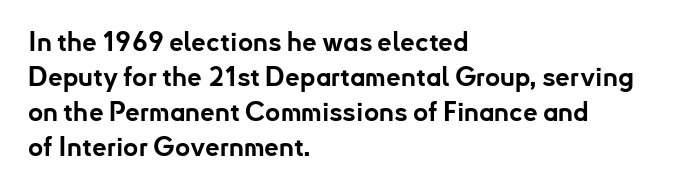
{"italic": "no", "bold": "yes", "underline": "no", "align": "left", "line_spacing": "normal", "line_spacing_ratio": 1.34, "letter_spacing": "normal", "letter_spacing_em": 0.0, "glyph_px": 26}
